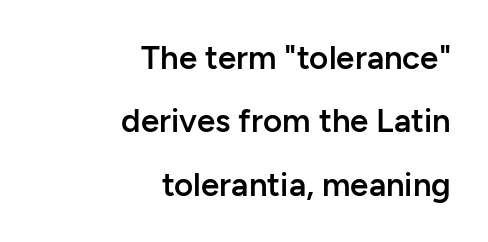
Between one letter and the next there's only the usual sliver of space. Rows of type keep a wide berth in the vertical direction. No word sits above an underline. The rendering uses natural spacing where letterforms have individual widths.
